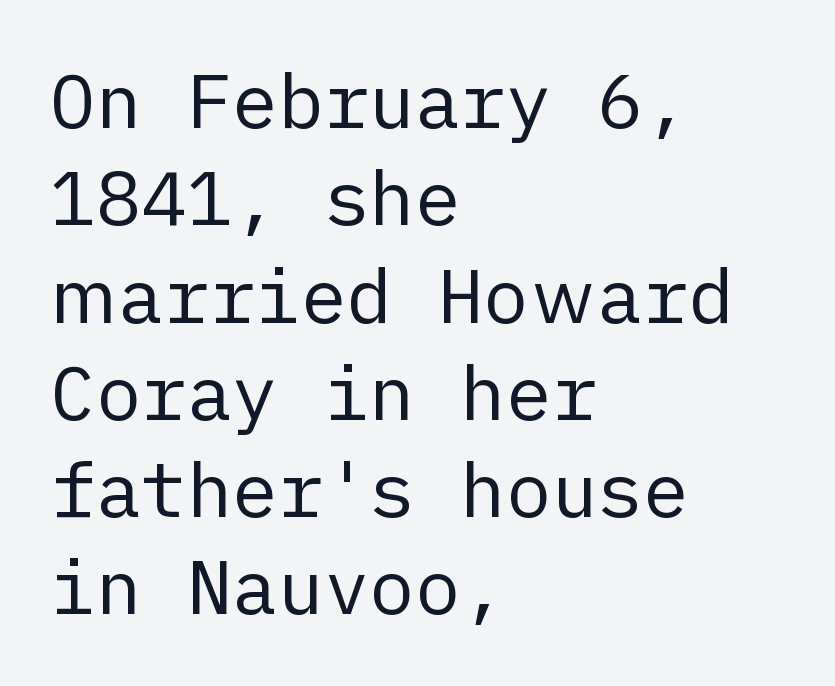
{"serif": "no", "italic": "no", "bold": "no", "weight": "regular", "width": "normal", "stroke_contrast": "low", "x_height": "medium", "underline": "no", "align": "left", "line_spacing": "normal", "line_spacing_ratio": 1.28, "letter_spacing": "normal", "letter_spacing_em": 0.0, "glyph_px": 76}
